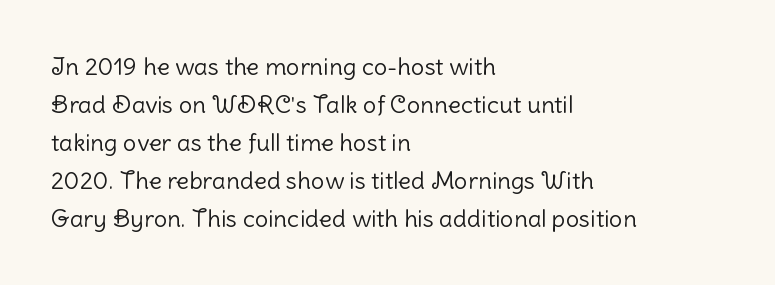
The image shows 24 px text type, upright; set left-aligned, normal line spacing (1.58x), normal letter spacing, not underlined.
